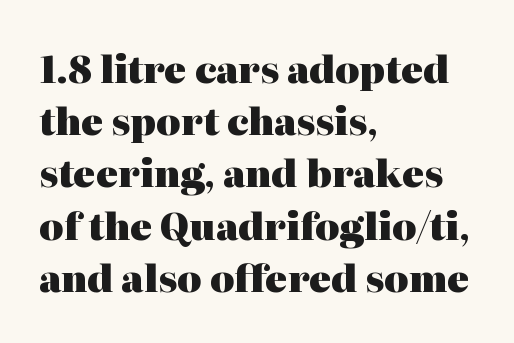
Nope, not italic — everything's standing straight. Caption: standard tracking, unaltered. Typographic density is high because the face is bold. Does the leading feel generous? No, just average. Note: serifs present on the glyphs. Alignment: flush left.
